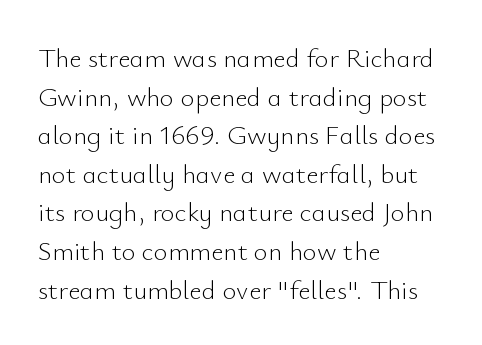
{"italic": "no", "bold": "no", "underline": "no", "align": "left", "line_spacing": "normal", "line_spacing_ratio": 1.43, "letter_spacing": "normal", "letter_spacing_em": 0.0, "glyph_px": 27}
